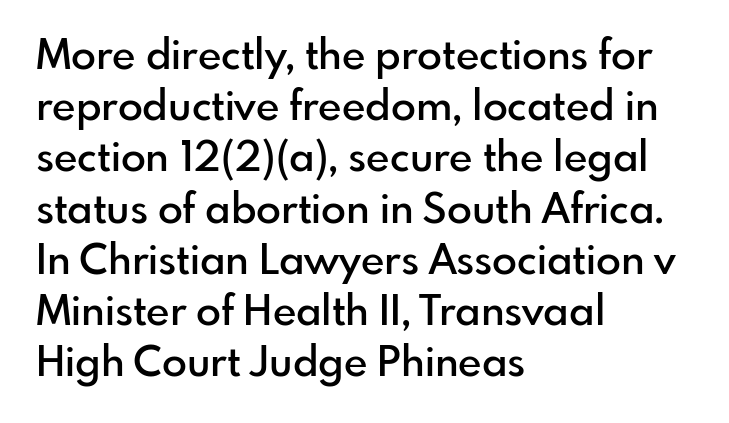
Q: Is the text bold? A: Semi-bold.
Q: Is the text italic (slanted)? A: No, it is upright.
Q: Is the typeface a serif or a sans-serif typeface? A: Sans-serif.
Q: Is the text underlined? A: No.
Q: How is the paragraph aligned? A: Left-aligned.
Q: Is the spacing between letters normal or unusually wide? A: Normal.
Q: Is the spacing between lines tight, normal or loose? A: Normal.
Q: Width (condensed, normal, or wide)? A: Normal.
Q: Stroke contrast? A: Low.
Q: x-height? A: Small.
Q: Monospaced? A: No.
